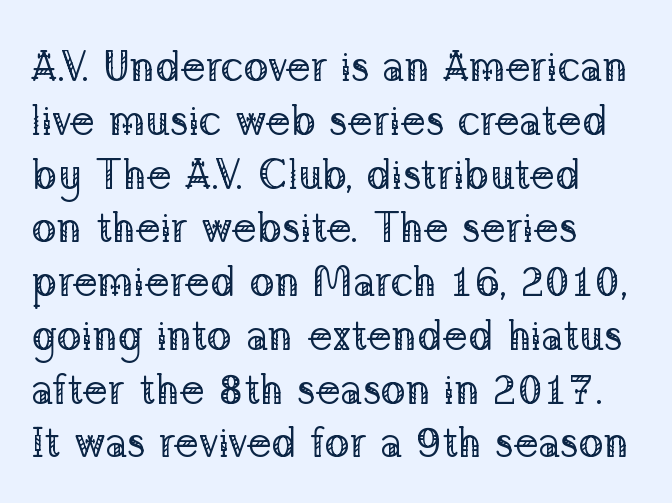
{"serif": "yes", "italic": "no", "bold": "no", "weight": "regular", "width": "normal", "stroke_contrast": "low", "x_height": "medium", "monospaced": "no", "underline": "no", "align": "left", "line_spacing": "normal", "line_spacing_ratio": 1.28, "letter_spacing": "normal", "letter_spacing_em": 0.0, "glyph_px": 42}
